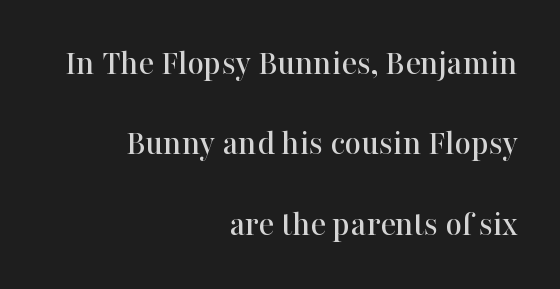
Q: Is the text italic (slanted)? A: No, it is upright.
Q: Is the typeface a serif or a sans-serif typeface? A: Serif.
Q: Is the text underlined? A: No.
Q: How is the paragraph aligned? A: Right-aligned.
Q: Is the spacing between letters normal or unusually wide? A: Normal.
Q: Is the spacing between lines tight, normal or loose? A: Loose.
Q: Width (condensed, normal, or wide)? A: Normal.
Q: Stroke contrast? A: High.
Q: x-height? A: Medium.
Q: Monospaced? A: No.
